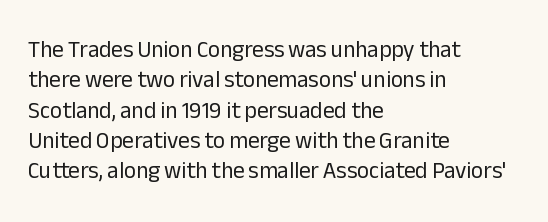
The image shows 23 px text type, upright; set left-aligned, normal line spacing (1.32x), normal letter spacing, not underlined.
